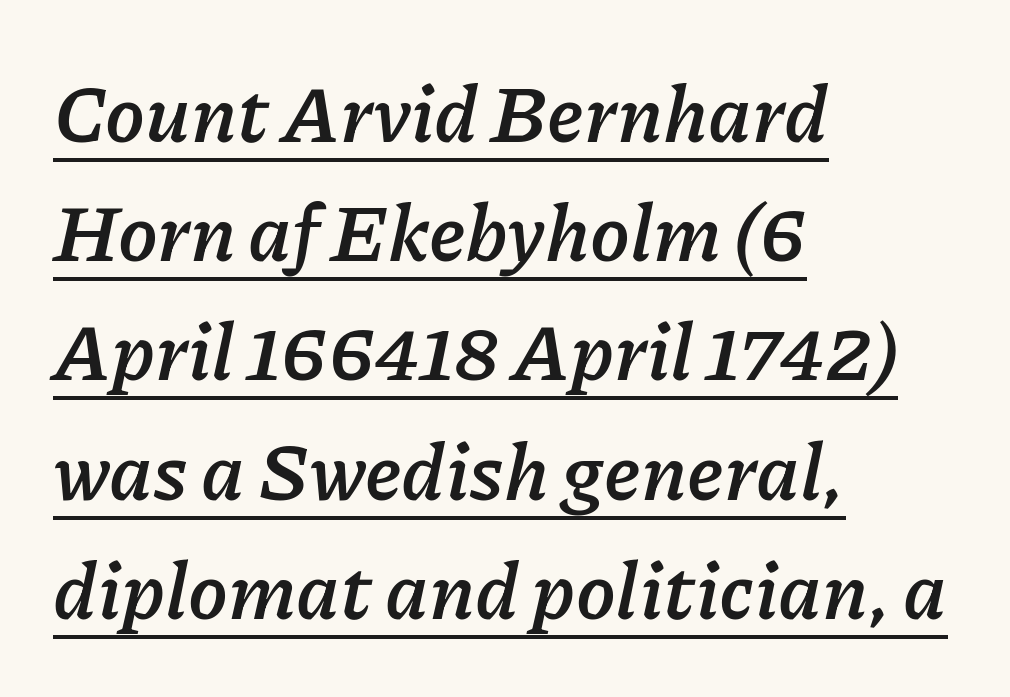
Q: Is the text bold? A: Yes.
Q: Is the text italic (slanted)? A: Yes, it leans right by about 11 degrees.
Q: Is the text underlined? A: Yes.
Q: How is the paragraph aligned? A: Left-aligned.
Q: Is the spacing between letters normal or unusually wide? A: Normal.
Q: Is the spacing between lines tight, normal or loose? A: Normal.
Q: Width (condensed, normal, or wide)? A: Normal.
Q: Stroke contrast? A: Low.
Q: x-height? A: Medium.
Q: Monospaced? A: No.
